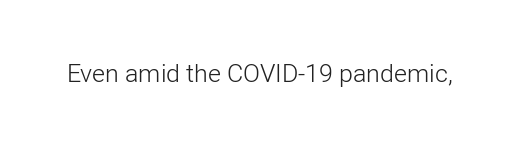
The rendering keeps characters at their native spacing. The font sits on the lighter half of the weight spectrum, regular included. Quick note: underline off. Is there any slant? The stems are plumb.
